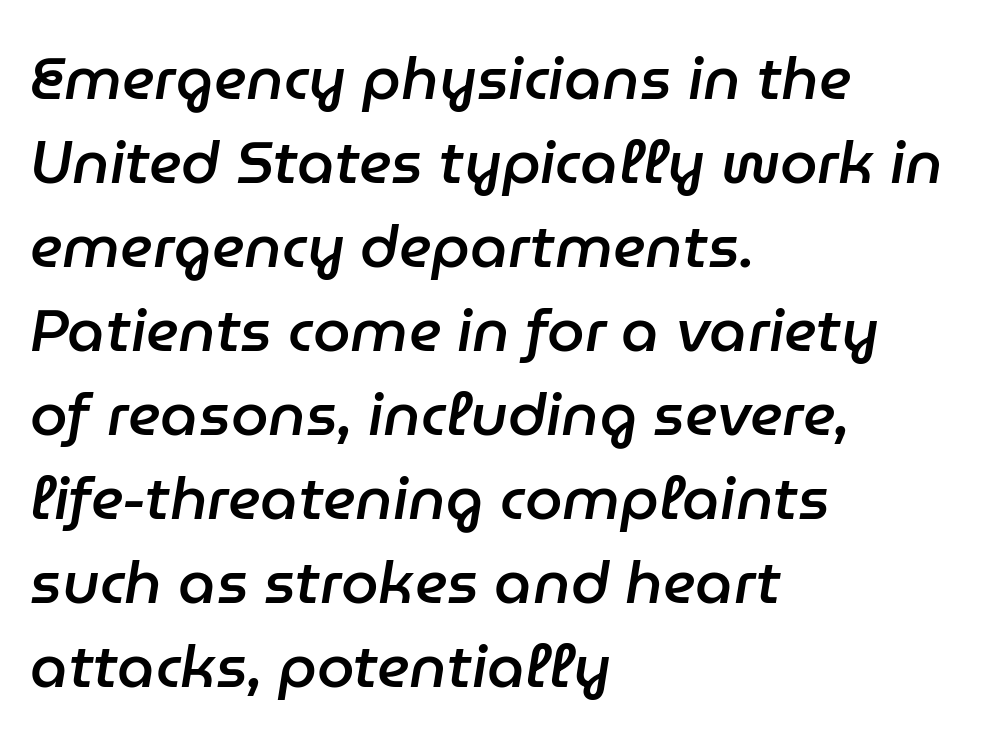
The image shows 60 px semibold type, italic (leaning right); set left-aligned, normal line spacing (1.4x), normal letter spacing, not underlined; low stroke contrast and a medium x-height.
